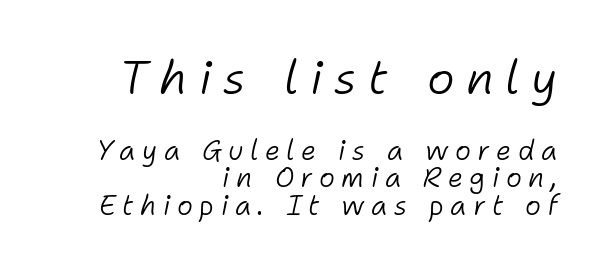
Students, observe: this is what under-led, compact text looks like. Just letters on the line, the space beneath them empty. A light-to-regular cut is what we see here. Note: larger setting up top, smaller setting below. Do the characters align in a grid? No, the font is proportional.
